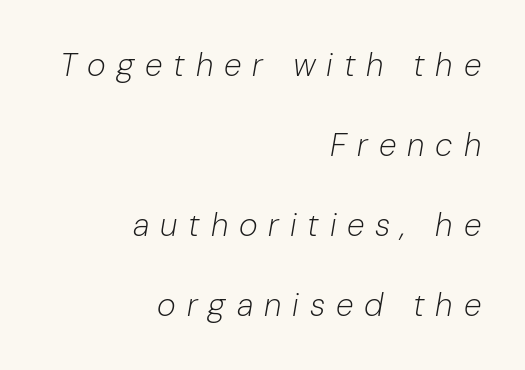
Q: Is the text bold? A: No.
Q: Is the text italic (slanted)? A: Yes, it leans right by about 10 degrees.
Q: Is the text underlined? A: No.
Q: How is the paragraph aligned? A: Right-aligned.
Q: Is the spacing between letters normal or unusually wide? A: Unusually wide.
Q: Is the spacing between lines tight, normal or loose? A: Loose.
Q: Width (condensed, normal, or wide)? A: Normal.
Q: Stroke contrast? A: Low.
Q: x-height? A: Medium.
Q: Monospaced? A: No.
